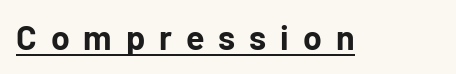
The image shows 34 px bold sans-serif type, upright; set unusually wide letter spacing (+0.41 em), underlined; low stroke contrast and a medium x-height.
